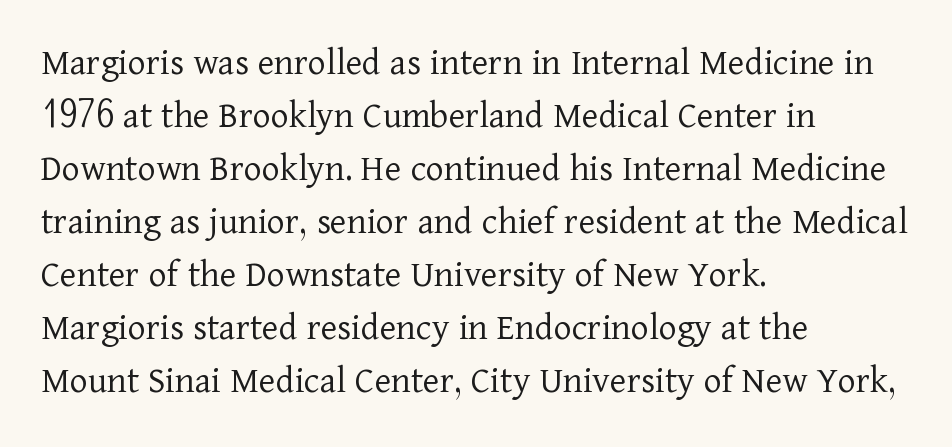
The image shows 39 px light serif type, upright; set left-aligned, normal line spacing (1.36x), normal letter spacing, not underlined; low stroke contrast and a medium x-height.
